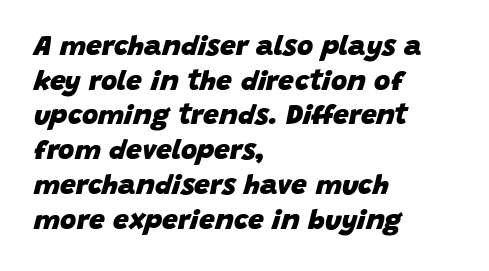
The image shows 28 px heavy type, italic (leaning right); set left-aligned, line spacing 1.24x, normal letter spacing, not underlined; low stroke contrast and a large x-height.
